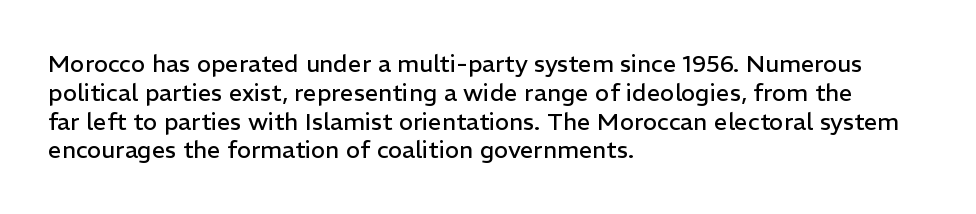
Horizontal alignment here is leftward, the default for most running prose. Is the stroke heavy? The answer is a plain regular-or-lighter. Posture: upright roman. The baseline area is clear. Between one letter and the next there's only the usual sliver of space.
